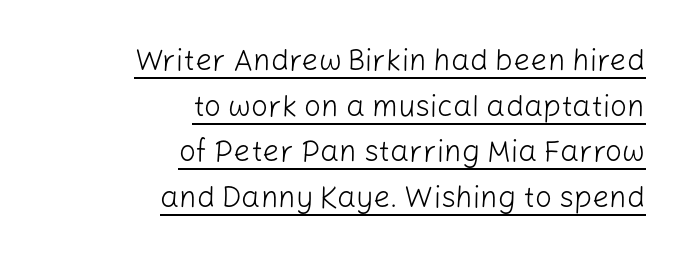
The image shows 30 px light sans-serif type, upright; set right-aligned, normal line spacing (1.52x), normal letter spacing, underlined; low stroke contrast and a medium x-height.
